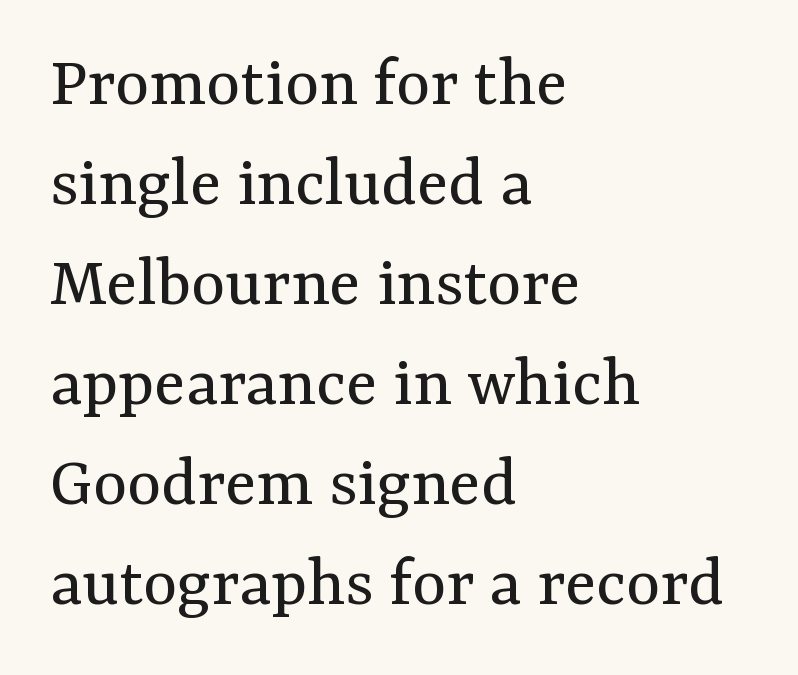
{"serif": "yes", "italic": "no", "bold": "no", "weight": "regular", "width": "normal", "stroke_contrast": "medium", "x_height": "medium", "monospaced": "no", "underline": "no", "align": "left", "line_spacing": "normal", "line_spacing_ratio": 1.37, "letter_spacing": "normal", "letter_spacing_em": 0.0, "glyph_px": 73}
